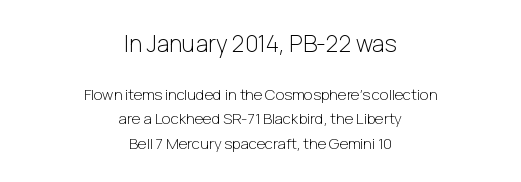
Lines of text with bare space underneath. Size hierarchy here favors the leading block over the trailing one. No extra ink here — the face is not bold. Inter-character spacing is left at the font's built-in metrics.
